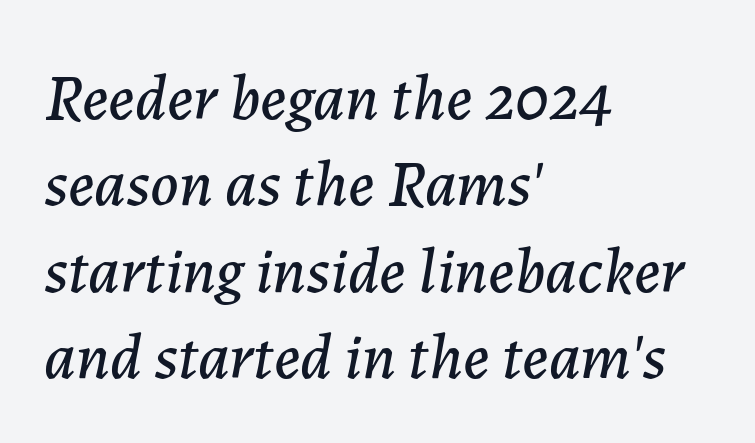
{"italic": "yes", "lean": "right", "slant_degrees": 7, "width": "normal", "stroke_contrast": "low", "x_height": "medium", "monospaced": "no", "underline": "no", "align": "left", "line_spacing": "normal", "line_spacing_ratio": 1.33, "letter_spacing": "normal", "letter_spacing_em": 0.0, "glyph_px": 65}
